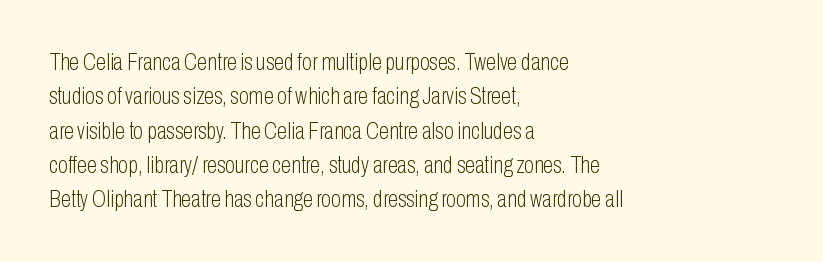
The image shows 23 px text type, upright; set left-aligned, normal line spacing (1.49x), normal letter spacing, not underlined.
